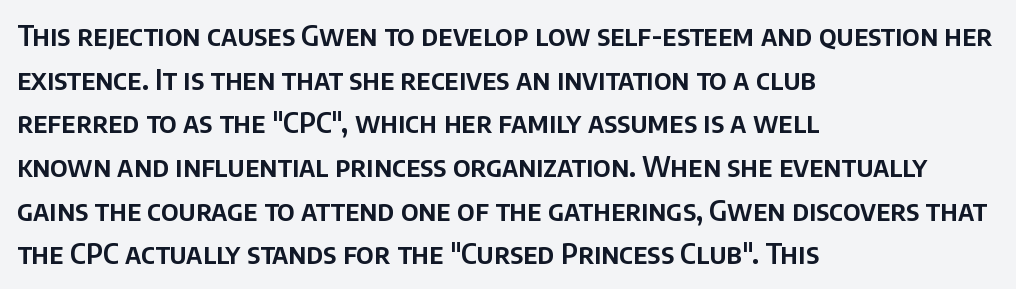
{"serif": "no", "italic": "no", "width": "normal", "stroke_contrast": "low", "x_height": "large", "monospaced": "no", "underline": "no", "align": "left", "line_spacing": "normal", "line_spacing_ratio": 1.56, "letter_spacing": "normal", "letter_spacing_em": 0.0, "glyph_px": 28}
